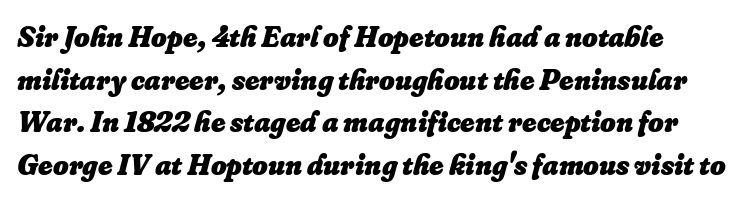
The designer left line spacing at the default. Posture: slanted. These lines stack with their left ends in a neat column. There is no visible air inserted between adjacent glyphs. Has an underline been added? It has not. The passage shown is typed in a proportional face where columns would drift.
